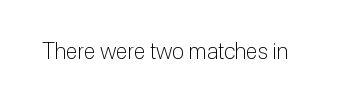
The image shows 22 px text type, upright; set normal letter spacing, not underlined.
